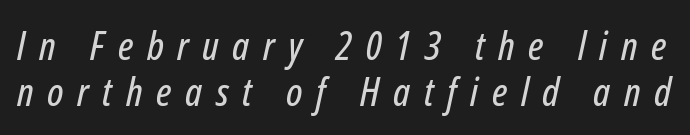
Q: Is the text italic (slanted)? A: Yes, it leans right by about 12 degrees.
Q: Is the text underlined? A: No.
Q: Is the spacing between letters normal or unusually wide? A: Unusually wide.
Q: Is the spacing between lines tight, normal or loose? A: Tight.
Q: Width (condensed, normal, or wide)? A: Condensed.
Q: Stroke contrast? A: Low.
Q: x-height? A: Medium.
Q: Monospaced? A: No.
